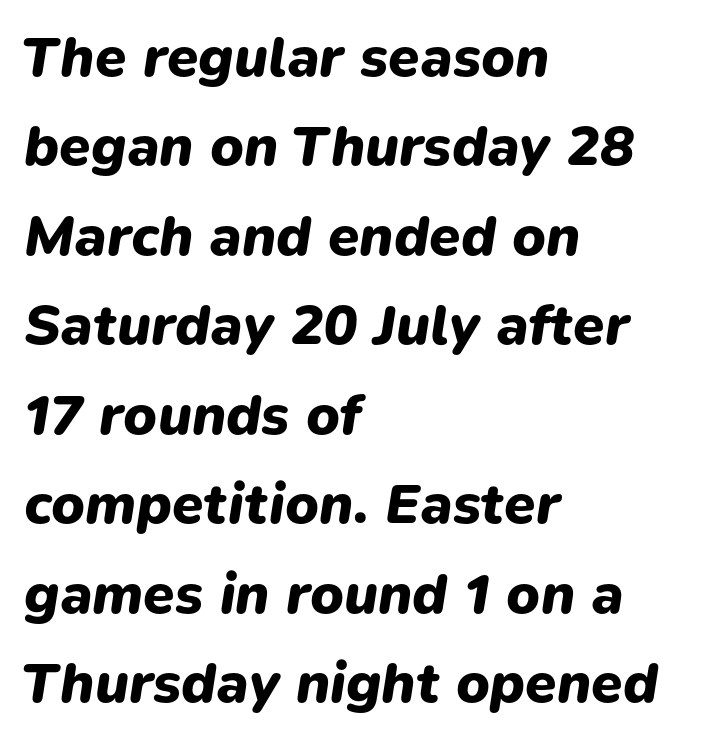
{"italic": "yes", "lean": "right", "slant_degrees": 9, "bold": "yes", "weight": "heavy", "width": "normal", "stroke_contrast": "low", "x_height": "medium", "monospaced": "no", "underline": "no", "align": "left", "line_spacing": "normal", "line_spacing_ratio": 1.57, "letter_spacing": "normal", "letter_spacing_em": 0.0, "glyph_px": 57}
